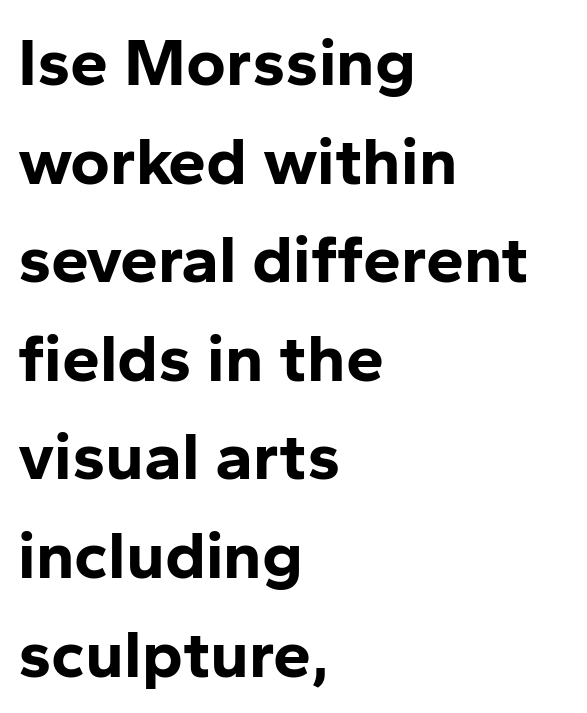
{"serif": "no", "italic": "no", "bold": "yes", "weight": "bold", "width": "normal", "stroke_contrast": "low", "x_height": "medium", "monospaced": "no", "underline": "no", "align": "left", "line_spacing": "normal", "line_spacing_ratio": 1.45, "letter_spacing": "normal", "letter_spacing_em": 0.0, "glyph_px": 68}
